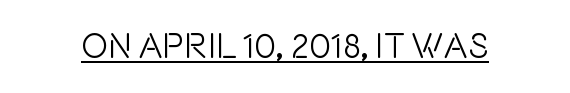
{"serif": "no", "italic": "no", "width": "condensed", "x_height": "large", "monospaced": "no", "underline": "yes", "letter_spacing": "normal", "letter_spacing_em": 0.0, "glyph_px": 36}
